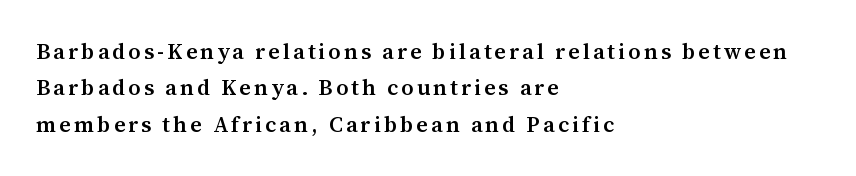
Posture: vertical. Line beginnings align vertically; line endings do not. This block has exactly the height ordinary leading produces. The gap between lines stays unmarked. Summary of weight: moderately heavy, a semibold.
